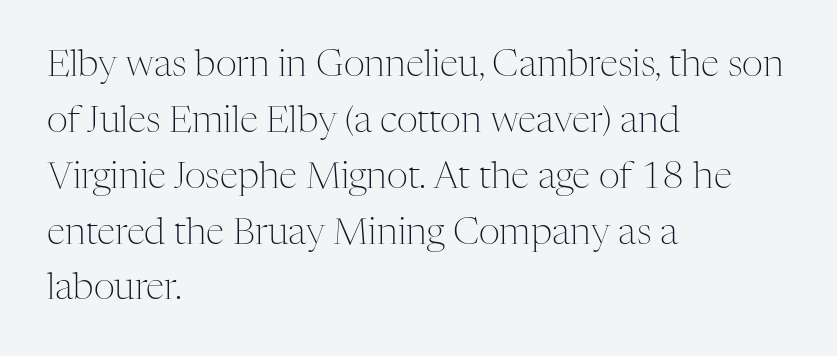
Q: Is the text bold? A: No.
Q: Is the text italic (slanted)? A: No, it is upright.
Q: Is the typeface a serif or a sans-serif typeface? A: Serif.
Q: Is the text underlined? A: No.
Q: How is the paragraph aligned? A: Left-aligned.
Q: Is the spacing between letters normal or unusually wide? A: Normal.
Q: Is the spacing between lines tight, normal or loose? A: Normal.
Q: Width (condensed, normal, or wide)? A: Normal.
Q: Stroke contrast? A: Medium.
Q: x-height? A: Medium.
Q: Monospaced? A: No.
